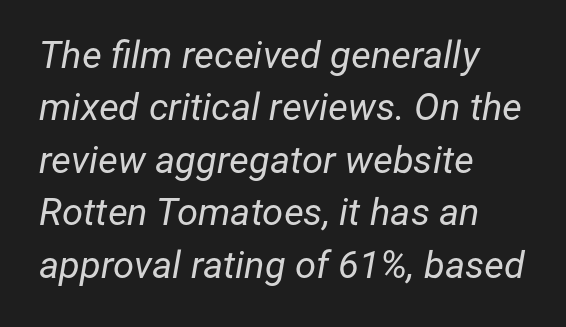
{"italic": "yes", "lean": "right", "slant_degrees": 12, "bold": "no", "weight": "regular", "width": "normal", "stroke_contrast": "low", "x_height": "medium", "monospaced": "no", "underline": "no", "align": "left", "line_spacing": "normal", "line_spacing_ratio": 1.38, "letter_spacing": "normal", "letter_spacing_em": 0.0, "glyph_px": 38}
